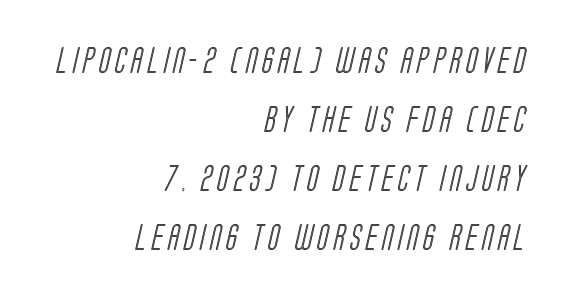
{"underline": "no", "align": "right", "line_spacing": "loose", "line_spacing_ratio": 2.27, "glyph_px": 26}
